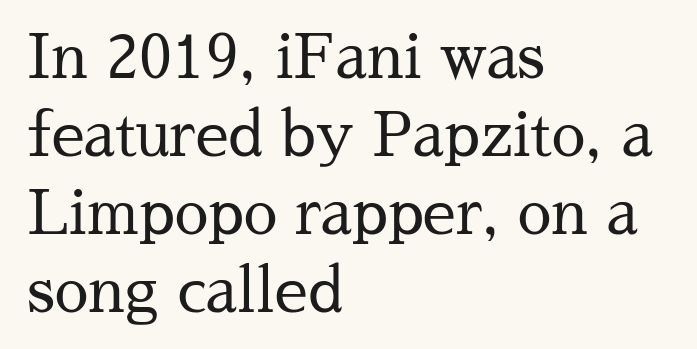
The image shows 60 px regular-weight serif type, upright; set left-aligned, normal line spacing (1.3x), normal letter spacing, not underlined; medium stroke contrast and a medium x-height.
